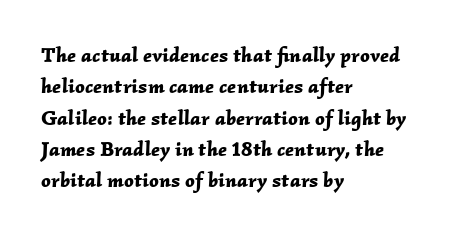
The image shows 21 px bold type, italic (leaning right); set left-aligned, normal line spacing (1.49x), normal letter spacing, not underlined.
